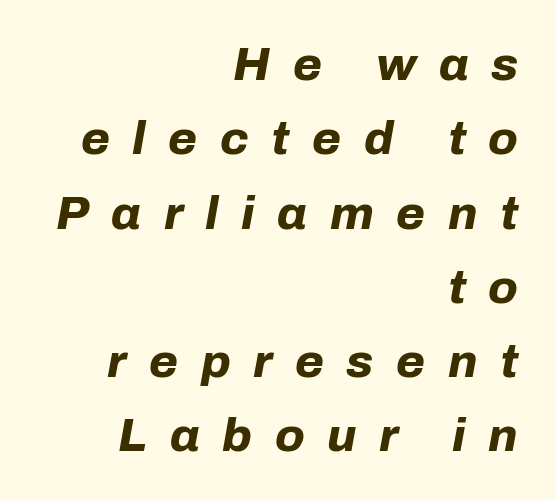
Q: Is the text bold? A: Yes.
Q: Is the text italic (slanted)? A: Yes, it leans right by about 10 degrees.
Q: Is the text underlined? A: No.
Q: How is the paragraph aligned? A: Right-aligned.
Q: Is the spacing between letters normal or unusually wide? A: Unusually wide.
Q: Is the spacing between lines tight, normal or loose? A: Normal.
Q: Width (condensed, normal, or wide)? A: Normal.
Q: Stroke contrast? A: Low.
Q: x-height? A: Medium.
Q: Monospaced? A: No.
